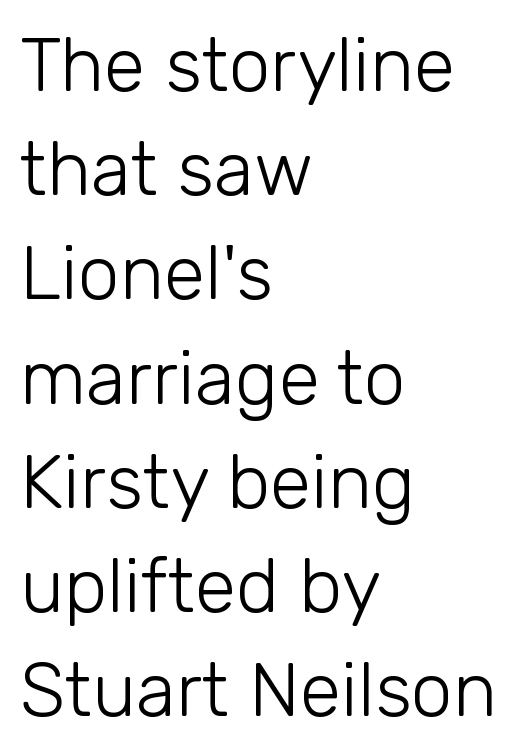
{"serif": "no", "italic": "no", "bold": "no", "weight": "light", "width": "normal", "stroke_contrast": "low", "x_height": "medium", "monospaced": "no", "underline": "no", "align": "left", "line_spacing": "normal", "line_spacing_ratio": 1.39, "letter_spacing": "normal", "letter_spacing_em": 0.0, "glyph_px": 75}
